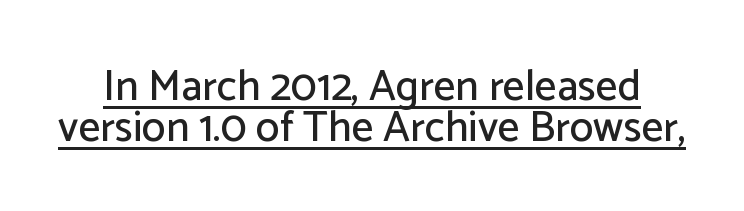
{"serif": "no", "italic": "no", "width": "normal", "stroke_contrast": "low", "x_height": "medium", "monospaced": "no", "underline": "yes", "line_spacing": "tight", "line_spacing_ratio": 0.96, "letter_spacing": "normal", "letter_spacing_em": 0.0, "glyph_px": 43}
